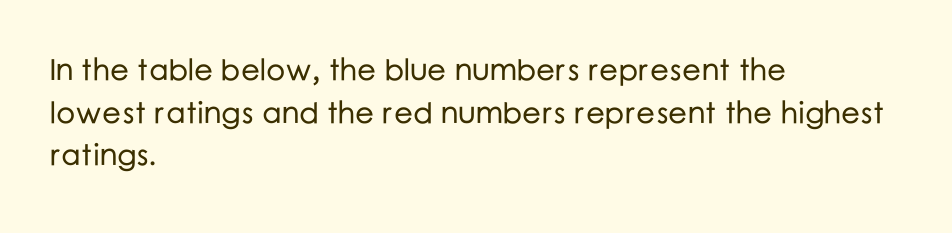
{"serif": "no", "italic": "no", "width": "normal", "stroke_contrast": "low", "x_height": "medium", "monospaced": "no", "underline": "no", "align": "left", "line_spacing": "normal", "line_spacing_ratio": 1.42, "letter_spacing": "normal", "letter_spacing_em": 0.0, "glyph_px": 30}
